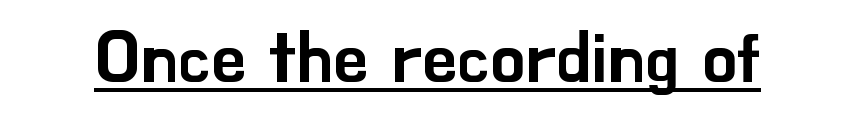
{"serif": "no", "italic": "no", "width": "normal", "stroke_contrast": "low", "x_height": "small", "monospaced": "no", "underline": "yes", "letter_spacing": "normal", "letter_spacing_em": 0.0, "glyph_px": 69}
